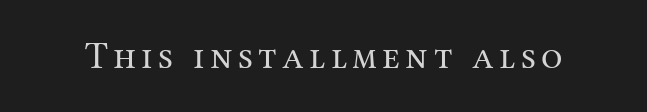
Unlike italic type, these characters show no tilt at all. A typesetter would call this proportional, since set widths differ per character. I'd call this a serif setting — the letters wear small feet. The specimen omits any rule beneath the text block's lines. Stems here are at most as thick as an everyday book face.
